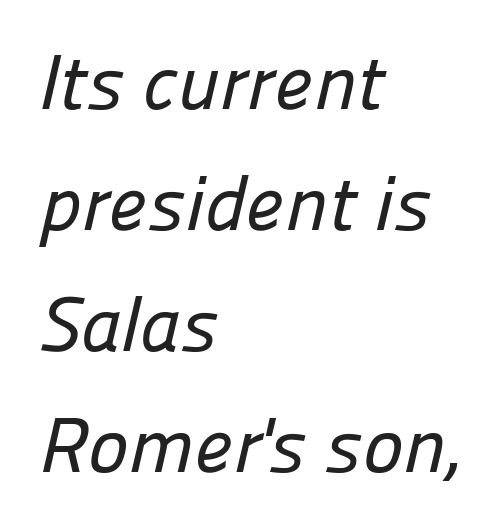
Q: Is the typeface a serif or a sans-serif typeface? A: Sans-serif.
Q: Is the text underlined? A: No.
Q: How is the paragraph aligned? A: Left-aligned.
Q: Is the spacing between letters normal or unusually wide? A: Normal.
Q: Is the spacing between lines tight, normal or loose? A: Normal.
Q: Width (condensed, normal, or wide)? A: Normal.
Q: Stroke contrast? A: Low.
Q: x-height? A: Medium.
Q: Monospaced? A: No.
